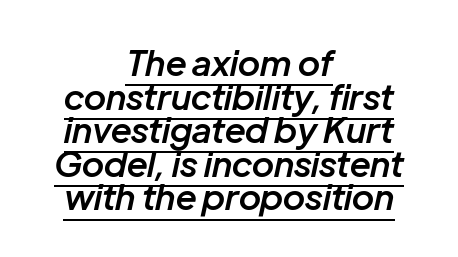
Q: Is the text bold? A: Semi-bold.
Q: Is the text italic (slanted)? A: Yes, it leans right by about 12 degrees.
Q: Is the text underlined? A: Yes.
Q: How is the paragraph aligned? A: Centered.
Q: Is the spacing between letters normal or unusually wide? A: Normal.
Q: Is the spacing between lines tight, normal or loose? A: Tight.
Q: Width (condensed, normal, or wide)? A: Normal.
Q: Stroke contrast? A: Low.
Q: x-height? A: Medium.
Q: Monospaced? A: No.
